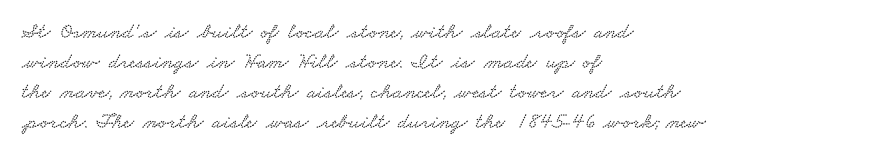
{"underline": "no", "align": "left", "line_spacing": "normal", "line_spacing_ratio": 1.37, "letter_spacing": "normal", "letter_spacing_em": 0.0, "glyph_px": 22}
